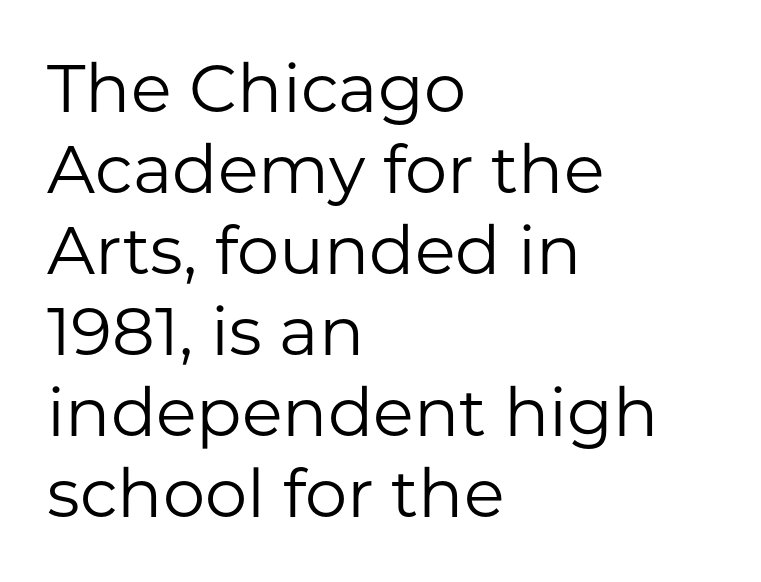
{"serif": "no", "italic": "no", "bold": "no", "weight": "regular", "width": "normal", "stroke_contrast": "low", "x_height": "medium", "monospaced": "no", "underline": "no", "align": "left", "line_spacing_ratio": 1.21, "letter_spacing": "normal", "letter_spacing_em": 0.0, "glyph_px": 67}
